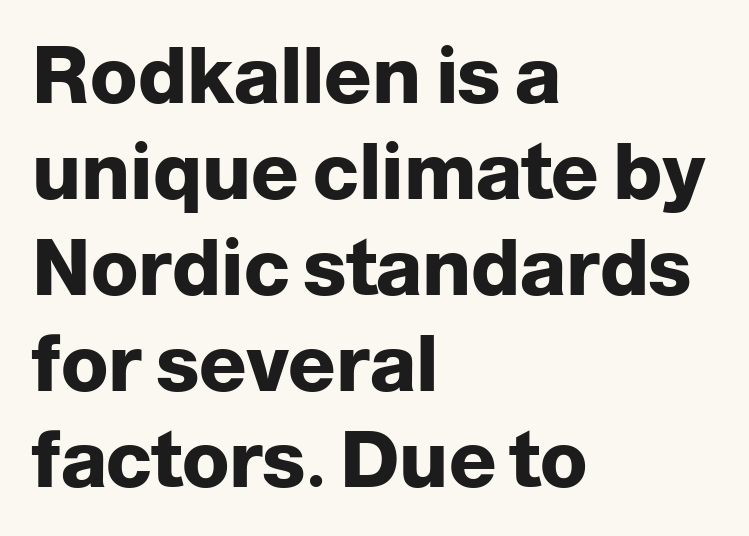
The image shows 78 px heavy sans-serif type, upright; set left-aligned, line spacing 1.23x, normal letter spacing, not underlined; low stroke contrast and a medium x-height.
